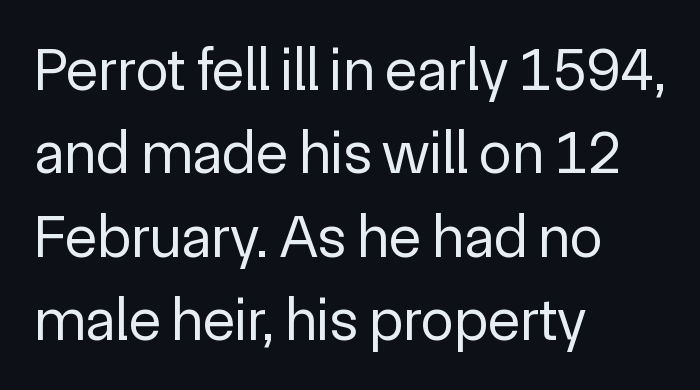
The image shows 60 px regular-weight sans-serif type, upright; set left-aligned, normal line spacing (1.39x), normal letter spacing, not underlined; a medium x-height.
